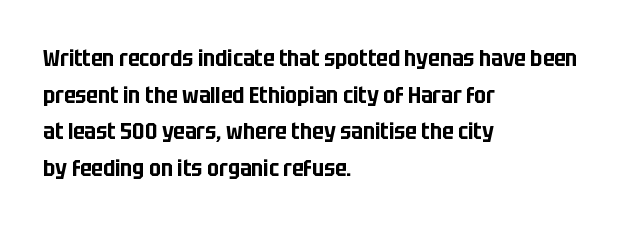
{"italic": "no", "underline": "no", "align": "left", "line_spacing": "normal", "line_spacing_ratio": 1.59, "letter_spacing": "normal", "letter_spacing_em": 0.0, "glyph_px": 23}
